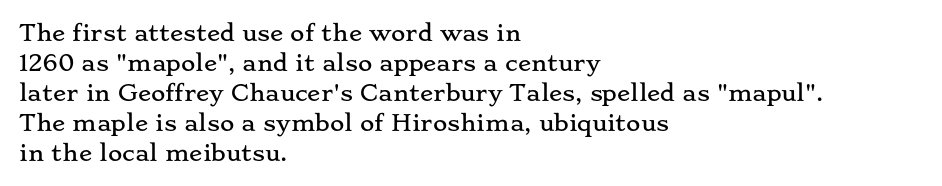
Decoration check: the copy has no underline. A roman cut, with each character standing at attention. The line-height multiplier appears to be the usual default. In CSS terms this would be text-align: left. Words appear dense and cohesive because spacing is normal.
